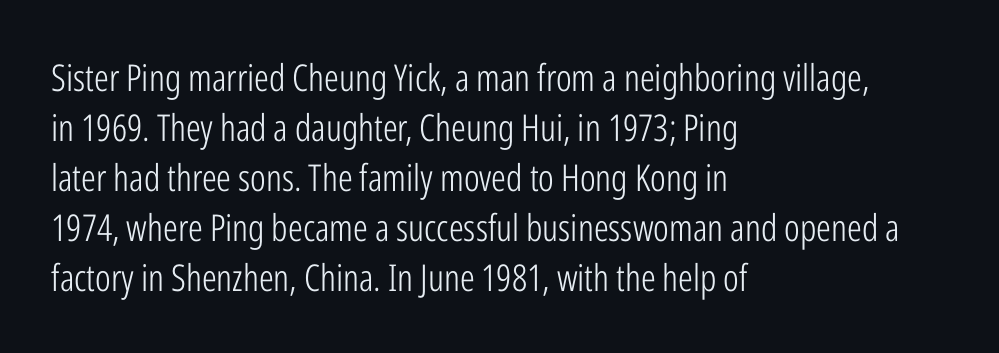
Q: Is the text bold? A: No.
Q: Is the text italic (slanted)? A: No, it is upright.
Q: Is the typeface a serif or a sans-serif typeface? A: Sans-serif.
Q: Is the text underlined? A: No.
Q: How is the paragraph aligned? A: Left-aligned.
Q: Is the spacing between letters normal or unusually wide? A: Normal.
Q: Is the spacing between lines tight, normal or loose? A: Normal.
Q: Width (condensed, normal, or wide)? A: Condensed.
Q: Stroke contrast? A: Low.
Q: x-height? A: Medium.
Q: Monospaced? A: No.
